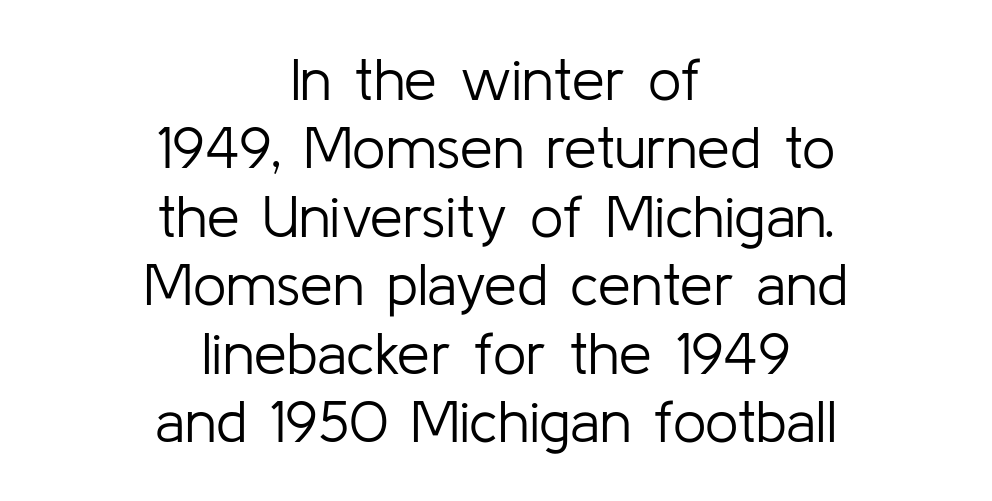
Stroke thickness stays within the range of a standard reading face or lighter. Nope, not italic — everything's standing straight. Are there feet on the stems? There aren't — it's a sans. The text block is weighted toward neither margin, spreading evenly from the middle. A typesetter would call this proportional, since set widths differ per character.
